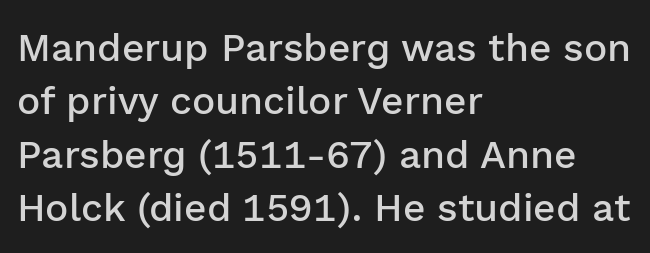
The image shows 39 px semibold sans-serif type, upright; set left-aligned, normal line spacing (1.37x), normal letter spacing, not underlined; low stroke contrast and a medium x-height.
